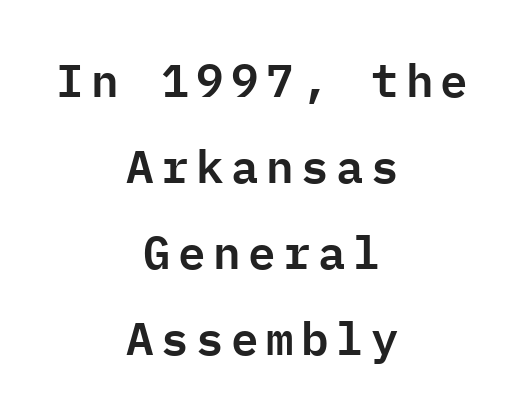
A bare baseline throughout the passage. The setting favours the middle, as headings and verse often do. Nope, no serifs anywhere on these letters. You can tell it's not italic because the verticals are truly vertical.
